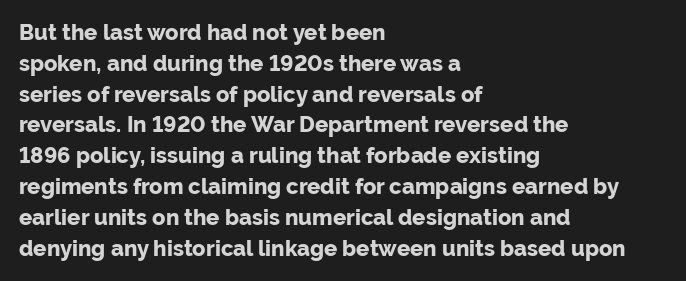
Q: Is the text bold? A: Yes.
Q: Is the text italic (slanted)? A: No, it is upright.
Q: Is the text underlined? A: No.
Q: How is the paragraph aligned? A: Left-aligned.
Q: Is the spacing between letters normal or unusually wide? A: Normal.
Q: Is the spacing between lines tight, normal or loose? A: Normal.
